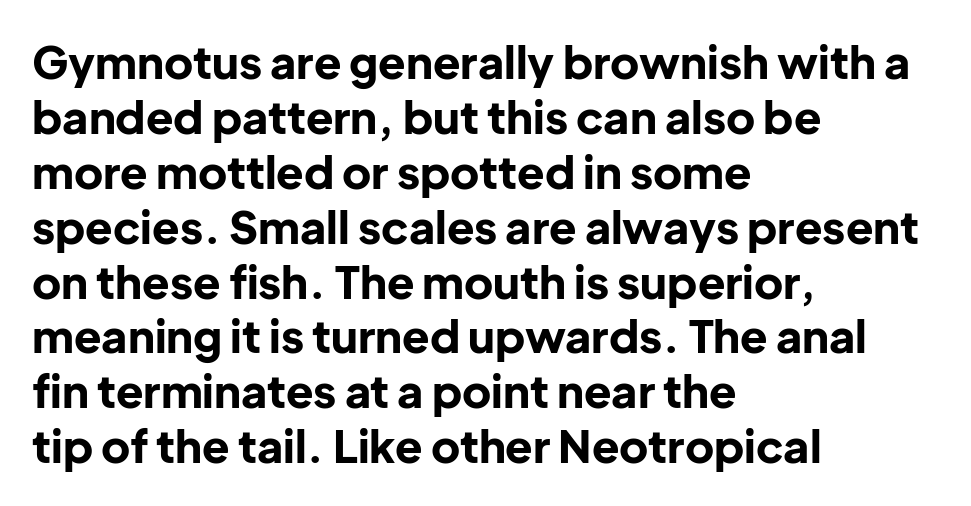
The image shows 45 px bold sans-serif type, upright; set left-aligned, line spacing 1.22x, normal letter spacing, not underlined; low stroke contrast and a medium x-height.
